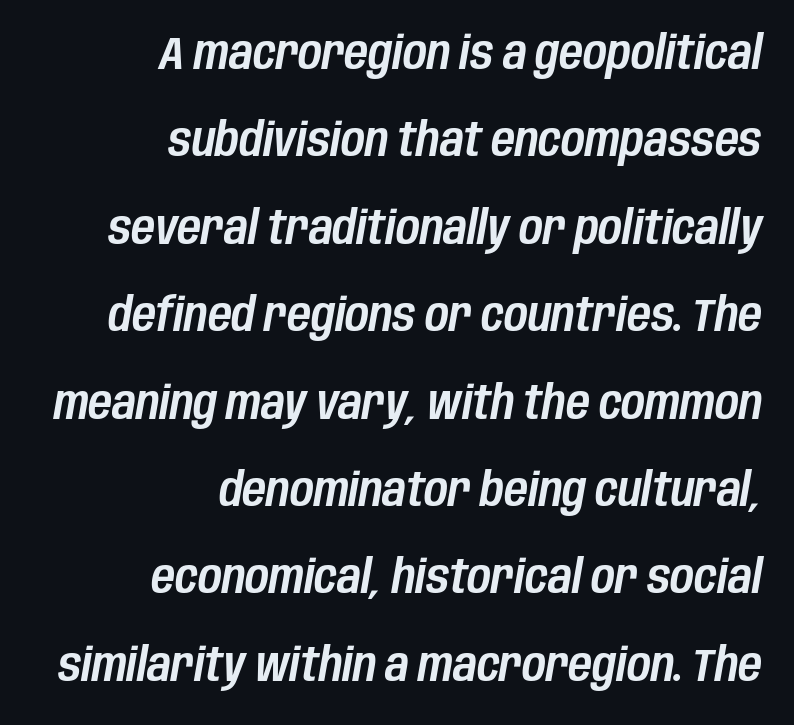
The image shows 46 px condensed type, italic (leaning right); set right-aligned, loose line spacing (1.9x), normal letter spacing, not underlined; low stroke contrast and a large x-height.
